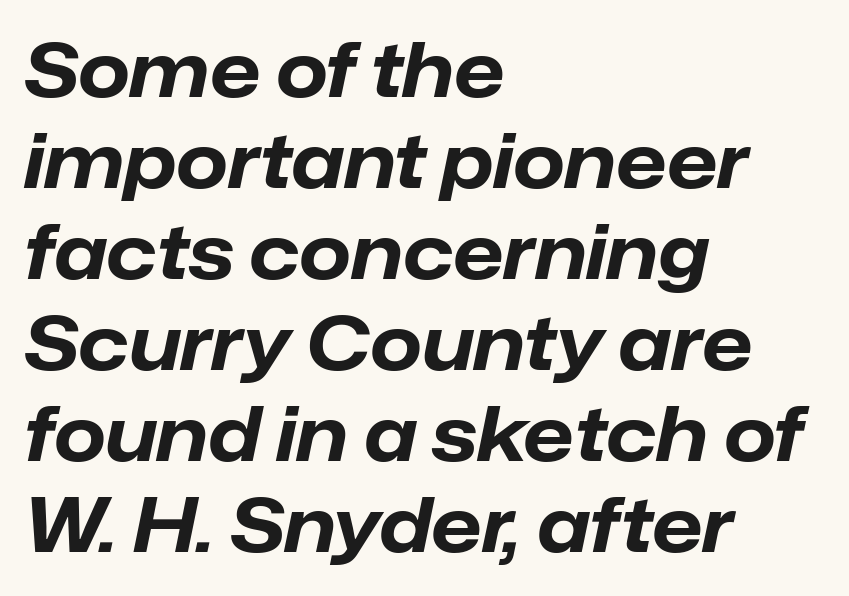
{"italic": "yes", "lean": "right", "slant_degrees": 12, "bold": "yes", "weight": "bold", "width": "normal", "stroke_contrast": "low", "x_height": "medium", "monospaced": "no", "underline": "no", "align": "left", "line_spacing_ratio": 1.23, "letter_spacing": "normal", "letter_spacing_em": 0.0, "glyph_px": 74}
